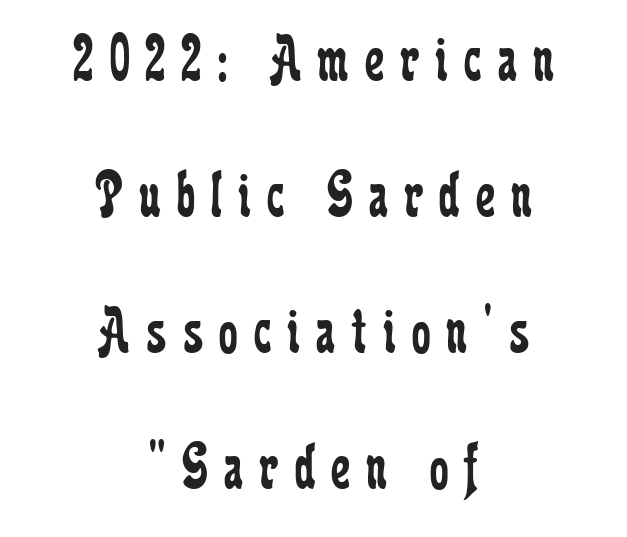
The image shows 67 px regular-weight, condensed serif type, upright; set centered, loose line spacing (2.03x), unusually wide letter spacing (+0.24 em), not underlined; low stroke contrast and a medium x-height.
